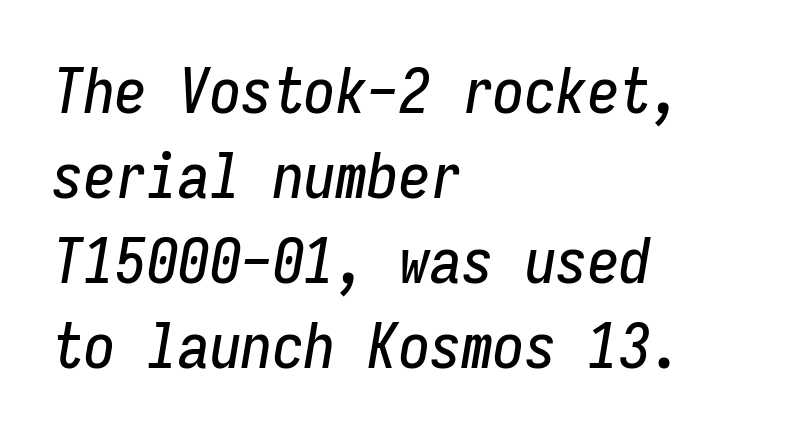
{"italic": "yes", "lean": "right", "slant_degrees": 9, "width": "condensed", "stroke_contrast": "low", "x_height": "medium", "monospaced": "yes", "underline": "no", "align": "left", "line_spacing": "normal", "line_spacing_ratio": 1.35, "letter_spacing": "normal", "letter_spacing_em": 0.0, "glyph_px": 63}
